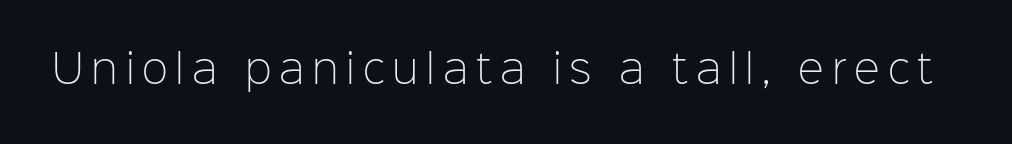
{"serif": "no", "italic": "no", "bold": "no", "weight": "light", "width": "normal", "stroke_contrast": "low", "x_height": "medium", "monospaced": "no", "underline": "no", "letter_spacing": "wide", "letter_spacing_em": 0.2, "glyph_px": 39}
